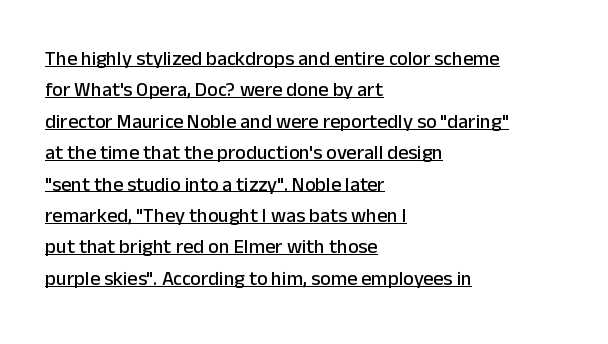
The image shows 20 px text type, upright; set left-aligned, normal line spacing (1.57x), normal letter spacing, underlined.
